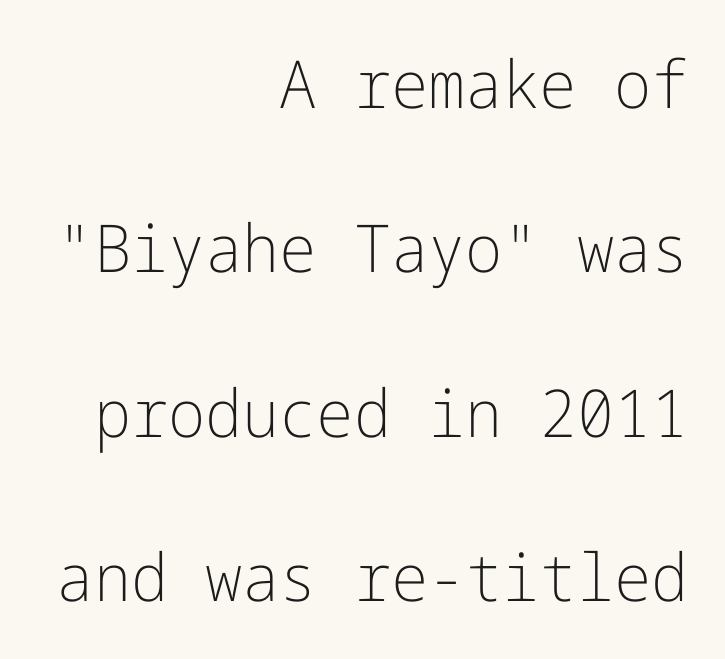
Q: Is the text bold? A: No.
Q: Is the text italic (slanted)? A: No, it is upright.
Q: Is the typeface a serif or a sans-serif typeface? A: Sans-serif.
Q: Is the text underlined? A: No.
Q: How is the paragraph aligned? A: Right-aligned.
Q: Is the spacing between letters normal or unusually wide? A: Normal.
Q: Is the spacing between lines tight, normal or loose? A: Loose.
Q: Width (condensed, normal, or wide)? A: Normal.
Q: Stroke contrast? A: Low.
Q: x-height? A: Medium.
